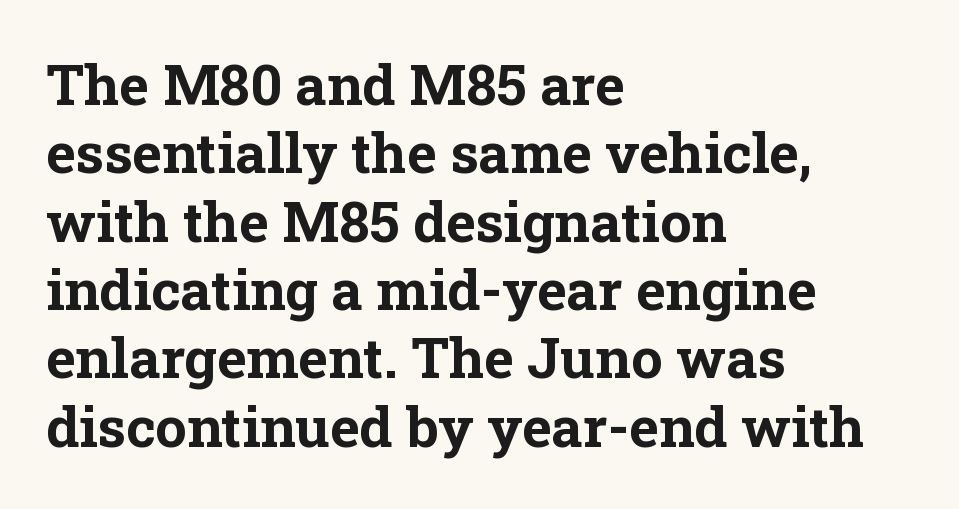
{"serif": "yes", "italic": "no", "bold": "yes", "weight": "bold", "width": "normal", "stroke_contrast": "low", "x_height": "medium", "monospaced": "no", "underline": "no", "align": "left", "line_spacing_ratio": 1.22, "letter_spacing": "normal", "letter_spacing_em": 0.0, "glyph_px": 56}
